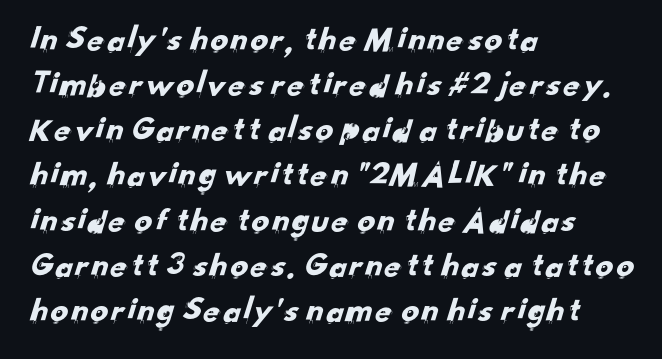
The image shows 35 px sans-serif type; set left-aligned, normal line spacing (1.29x), normal letter spacing, not underlined; low stroke contrast and a small x-height.
